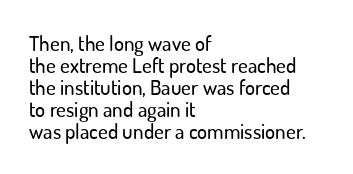
{"italic": "no", "underline": "no", "align": "left", "line_spacing": "tight", "line_spacing_ratio": 1.05, "letter_spacing": "normal", "letter_spacing_em": 0.0, "glyph_px": 21}
